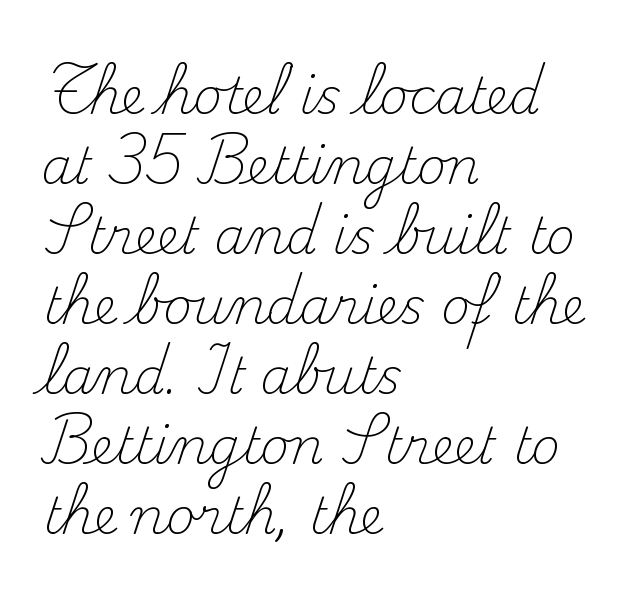
The image shows 50 px light serif type; set left-aligned, normal line spacing (1.4x), normal letter spacing, not underlined; medium stroke contrast and a small x-height.
